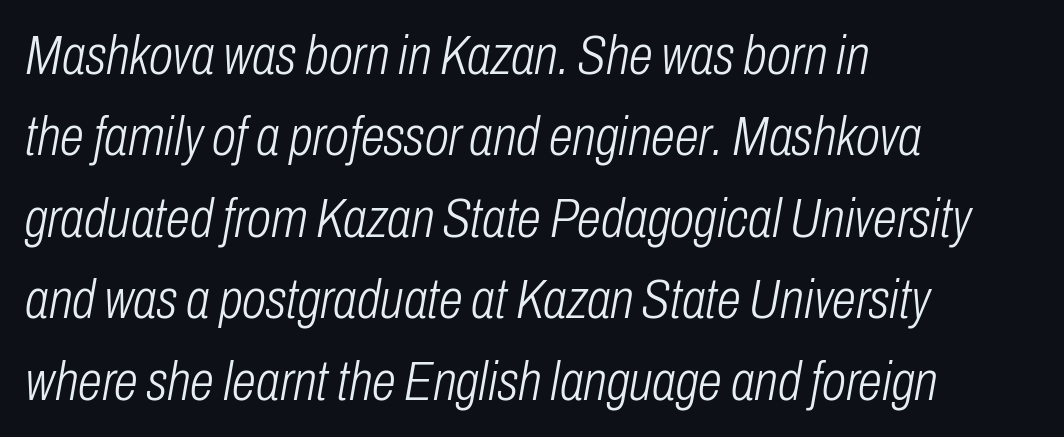
Every row of glyphs begins at an identical x-position on the left. Underline: absent. A typesetter would call this proportional, since set widths differ per character. The rendering uses a moderate line-height, typical for paragraphs.
